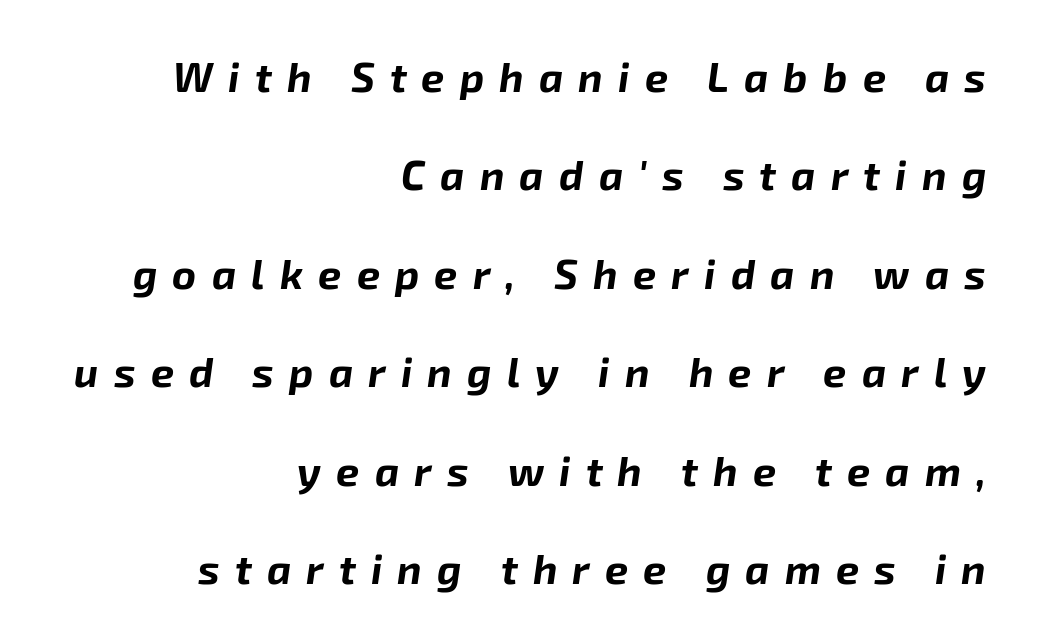
{"italic": "yes", "lean": "right", "slant_degrees": 8, "bold": "yes", "weight": "bold", "width": "normal", "stroke_contrast": "low", "x_height": "medium", "monospaced": "no", "underline": "no", "align": "right", "line_spacing": "loose", "line_spacing_ratio": 2.4, "letter_spacing": "wide", "letter_spacing_em": 0.37, "glyph_px": 41}
